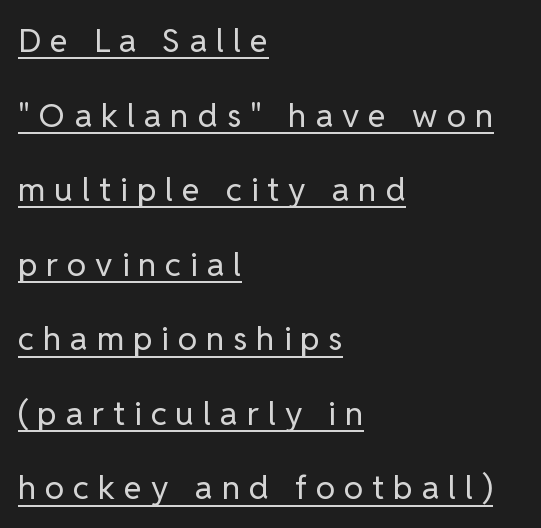
The font is comparable to plain body text, perhaps lighter. Notice how a bar underscores the lettering throughout. No italicization has been applied; the sample stays upright. If you drew a ruler down the left edge, every line would touch it.
